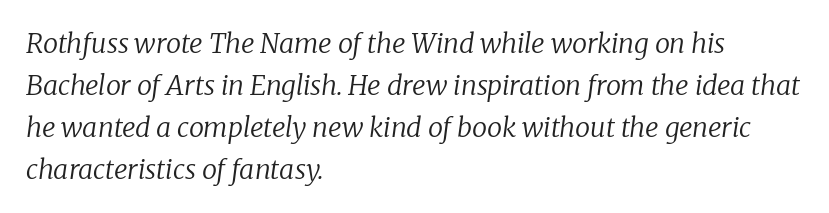
The image shows 27 px text type, italic (leaning right); set left-aligned, normal line spacing (1.55x), normal letter spacing, not underlined.
